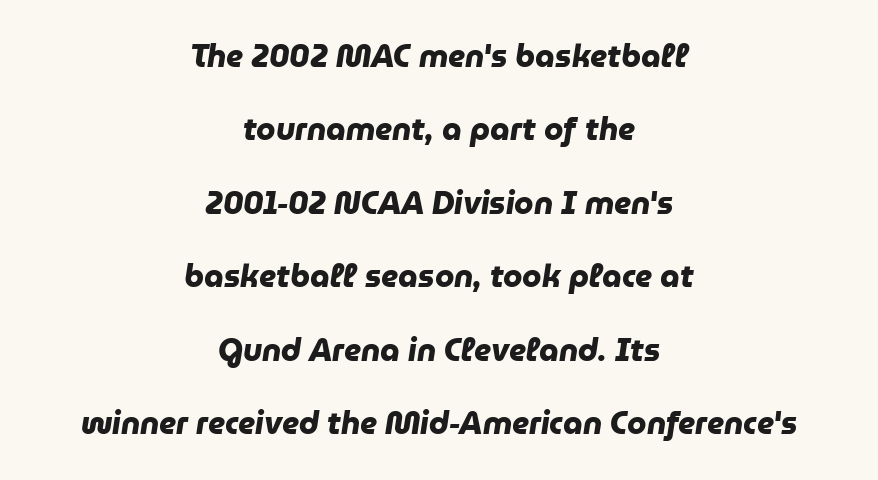
Q: Is the text bold? A: Yes.
Q: Is the typeface a serif or a sans-serif typeface? A: Sans-serif.
Q: Is the text underlined? A: No.
Q: How is the paragraph aligned? A: Centered.
Q: Is the spacing between letters normal or unusually wide? A: Normal.
Q: Is the spacing between lines tight, normal or loose? A: Loose.
Q: Width (condensed, normal, or wide)? A: Normal.
Q: Stroke contrast? A: Low.
Q: x-height? A: Medium.
Q: Monospaced? A: No.
